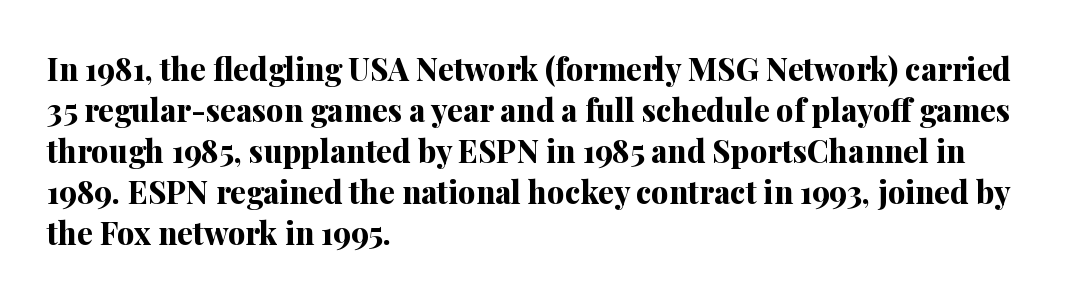
{"serif": "yes", "italic": "no", "bold": "yes", "weight": "bold", "width": "normal", "stroke_contrast": "medium", "x_height": "medium", "monospaced": "no", "underline": "no", "align": "left", "line_spacing": "normal", "line_spacing_ratio": 1.32, "letter_spacing": "normal", "letter_spacing_em": 0.0, "glyph_px": 31}
